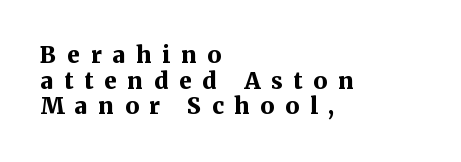
{"italic": "no", "bold": "yes", "underline": "no", "align": "left", "line_spacing": "tight", "line_spacing_ratio": 1.11, "letter_spacing": "wide", "letter_spacing_em": 0.47, "glyph_px": 23}
